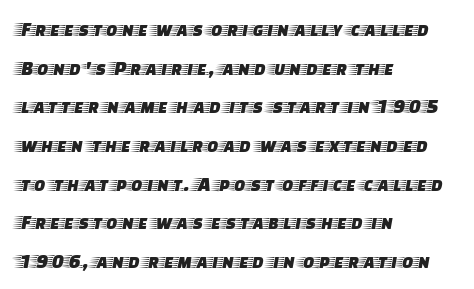
Does extra space separate the letters? No, they use regular spacing. Each row of text sits above clean, open space. Alignment: flush left.
